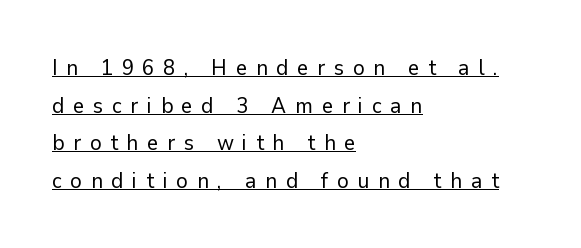
Q: Is the text bold? A: No.
Q: Is the text italic (slanted)? A: No, it is upright.
Q: Is the text underlined? A: Yes.
Q: How is the paragraph aligned? A: Left-aligned.
Q: Is the spacing between letters normal or unusually wide? A: Unusually wide.
